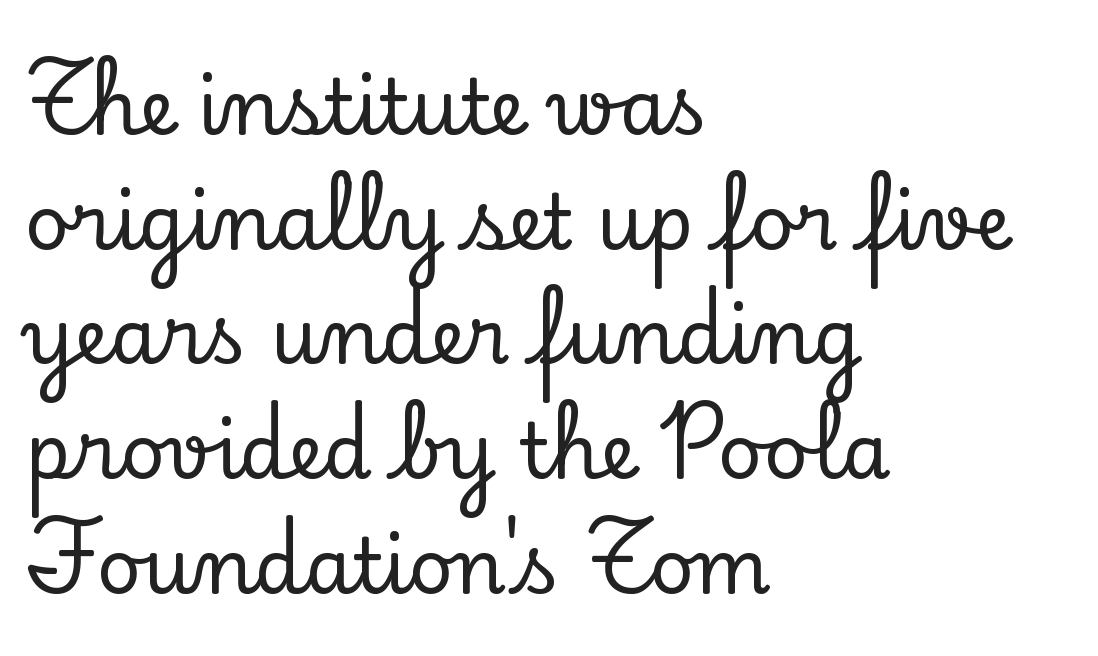
{"serif": "yes", "italic": "no", "width": "normal", "stroke_contrast": "low", "x_height": "small", "monospaced": "no", "underline": "no", "align": "left", "line_spacing": "normal", "line_spacing_ratio": 1.49, "letter_spacing": "normal", "letter_spacing_em": 0.0, "glyph_px": 77}
